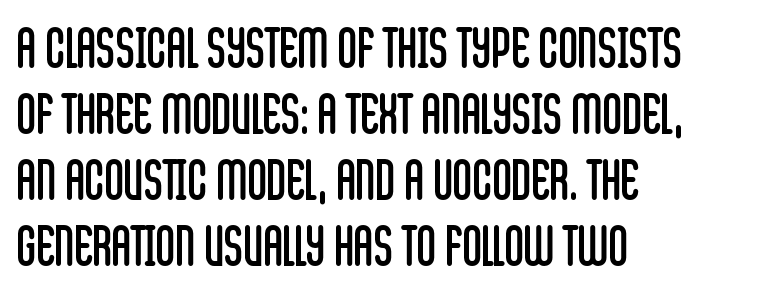
Q: Is the text bold? A: No.
Q: Is the text italic (slanted)? A: No, it is upright.
Q: Is the typeface a serif or a sans-serif typeface? A: Sans-serif.
Q: Is the text underlined? A: No.
Q: How is the paragraph aligned? A: Left-aligned.
Q: Is the spacing between letters normal or unusually wide? A: Normal.
Q: Width (condensed, normal, or wide)? A: Condensed.
Q: Stroke contrast? A: Low.
Q: x-height? A: Large.
Q: Monospaced? A: No.
